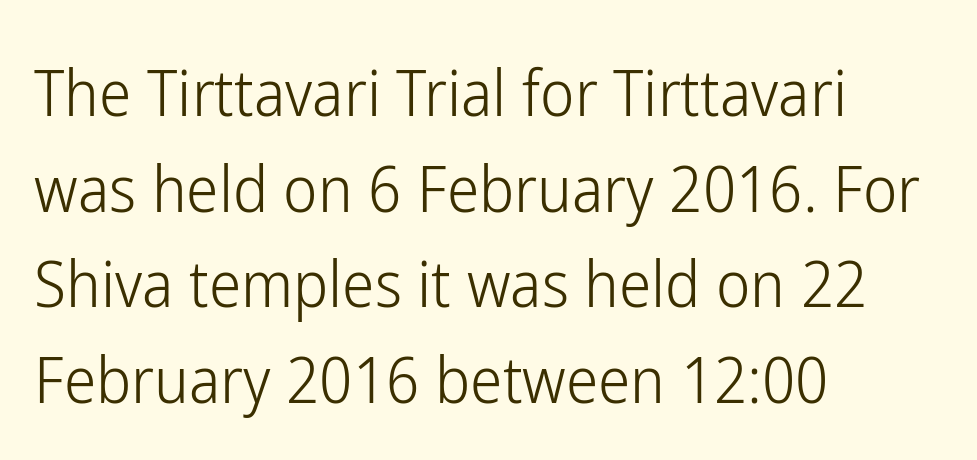
The leading is moderate, giving the passage an even texture. The cut favours lightness, reaching ordinary text weight at its darkest. Every character sits straight up, as roman type does. Do the characters align in a grid? No, the font is proportional.
